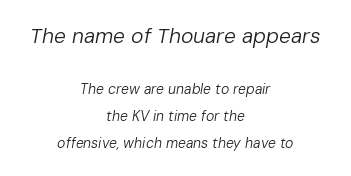
{"italic": "yes", "lean": "right", "slant_degrees": 10, "bold": "no", "underline": "no", "align": "center", "line_spacing": "loose", "line_spacing_ratio": 1.95, "letter_spacing": "normal", "letter_spacing_em": 0.0, "larger_block": "first", "size_ratio": 1.5, "glyph_px": 21}
